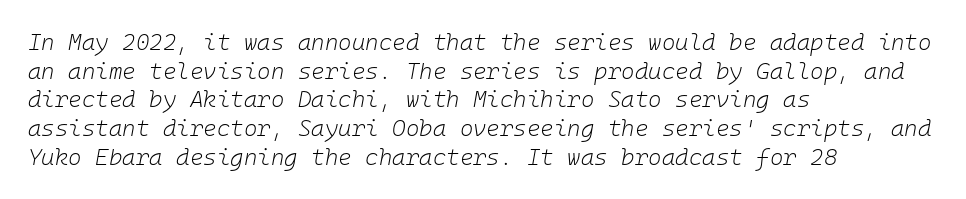
{"italic": "yes", "lean": "right", "slant_degrees": 10, "bold": "no", "underline": "no", "align": "left", "line_spacing": "normal", "line_spacing_ratio": 1.25, "letter_spacing": "normal", "letter_spacing_em": 0.0, "glyph_px": 23}
